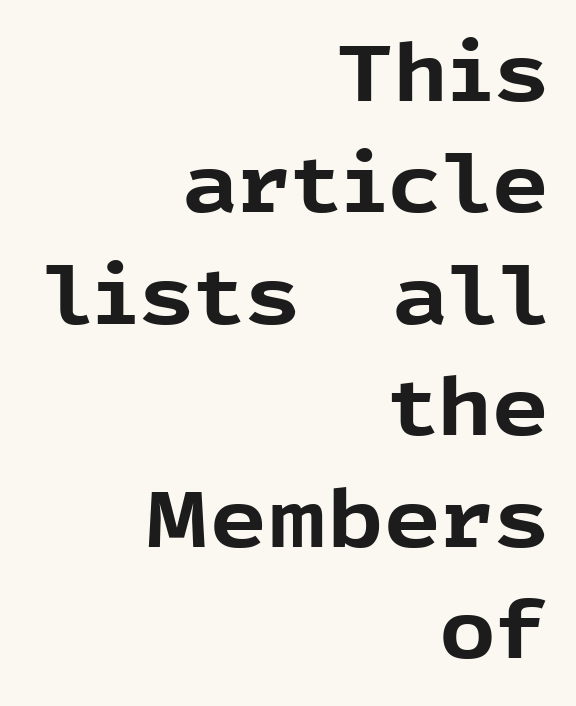
Does extra space separate the letters? No, they use regular spacing. Line spacing here is normal. Is the type bold? Yes — the strokes are clearly thick and heavy. Spacing verdict: proportional, widths tailored to each character. Unmarked baselines from the first word to the last.
